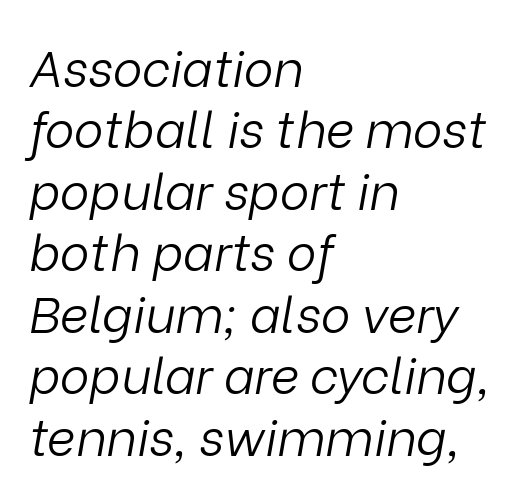
Q: Is the text bold? A: No.
Q: Is the text italic (slanted)? A: Yes, it leans right by about 9 degrees.
Q: Is the text underlined? A: No.
Q: How is the paragraph aligned? A: Left-aligned.
Q: Is the spacing between letters normal or unusually wide? A: Normal.
Q: Width (condensed, normal, or wide)? A: Normal.
Q: Stroke contrast? A: Low.
Q: x-height? A: Medium.
Q: Monospaced? A: No.
